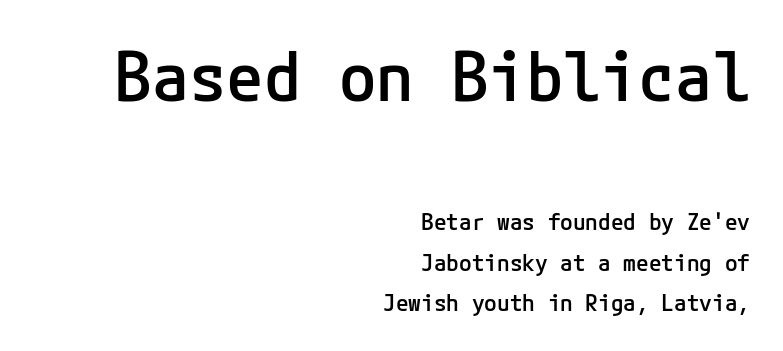
Q: Is the text bold? A: Semi-bold.
Q: Is the text italic (slanted)? A: No, it is upright.
Q: Is the typeface a serif or a sans-serif typeface? A: Sans-serif.
Q: Is the text underlined? A: No.
Q: How is the paragraph aligned? A: Right-aligned.
Q: Is the spacing between letters normal or unusually wide? A: Normal.
Q: Which block of text is set in a larger size, the first (top) or the second (bottom)? A: The first (top) one.
Q: Width (condensed, normal, or wide)? A: Normal.
Q: Stroke contrast? A: Low.
Q: x-height? A: Medium.
